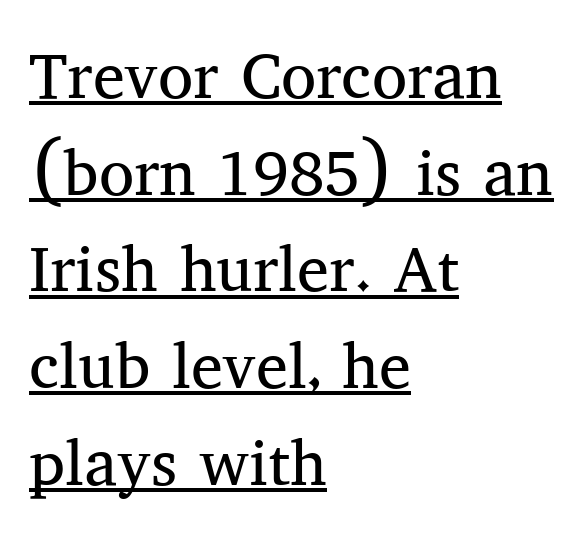
Q: Is the text bold? A: No.
Q: Is the text italic (slanted)? A: No, it is upright.
Q: Is the typeface a serif or a sans-serif typeface? A: Serif.
Q: Is the text underlined? A: Yes.
Q: How is the paragraph aligned? A: Left-aligned.
Q: Is the spacing between letters normal or unusually wide? A: Normal.
Q: Is the spacing between lines tight, normal or loose? A: Normal.
Q: Width (condensed, normal, or wide)? A: Normal.
Q: Stroke contrast? A: Medium.
Q: x-height? A: Medium.
Q: Monospaced? A: No.
